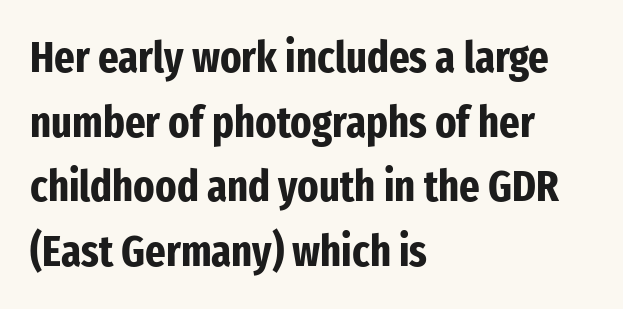
The image shows 44 px bold, condensed sans-serif type, upright; set left-aligned, normal line spacing (1.47x), normal letter spacing, not underlined; low stroke contrast and a medium x-height.
